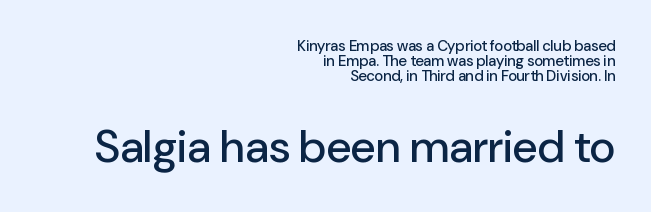
The image shows 45 px sans-serif type, upright; set right-aligned, tight line spacing (0.99x), normal letter spacing, not underlined; the second (bottom) block is 3.0x larger; low stroke contrast and a medium x-height.
